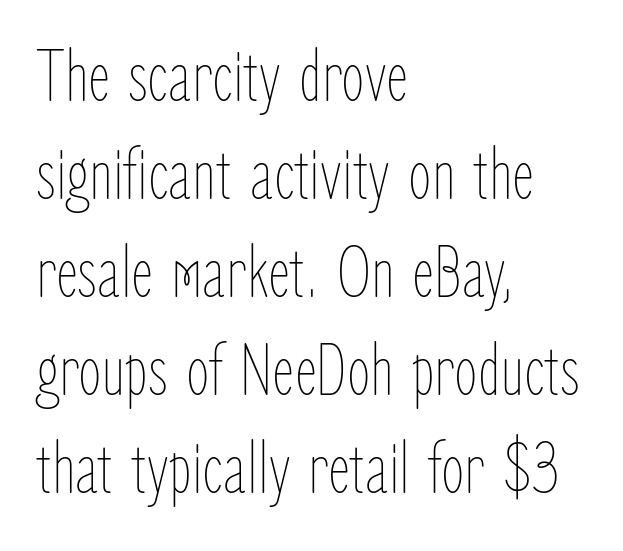
Q: Is the text bold? A: No.
Q: Is the text italic (slanted)? A: No, it is upright.
Q: Is the text underlined? A: No.
Q: How is the paragraph aligned? A: Left-aligned.
Q: Is the spacing between letters normal or unusually wide? A: Normal.
Q: Is the spacing between lines tight, normal or loose? A: Normal.
Q: Width (condensed, normal, or wide)? A: Condensed.
Q: Stroke contrast? A: Low.
Q: x-height? A: Medium.
Q: Monospaced? A: No.
